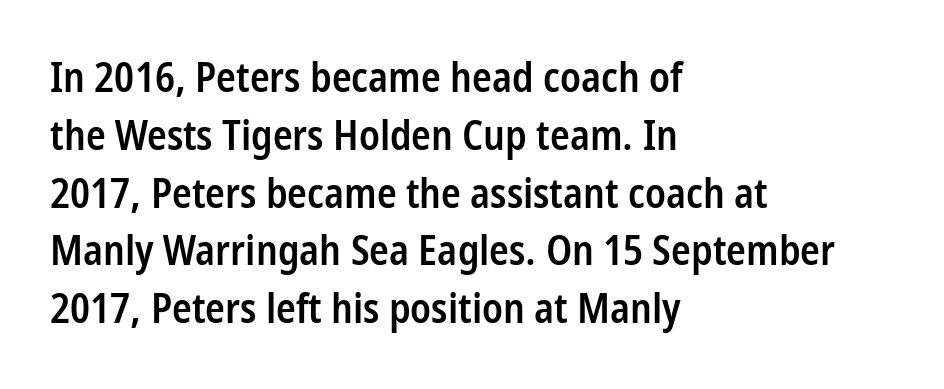
The image shows 41 px semibold, condensed sans-serif type, upright; set left-aligned, normal line spacing (1.41x), normal letter spacing, not underlined; low stroke contrast and a medium x-height.
